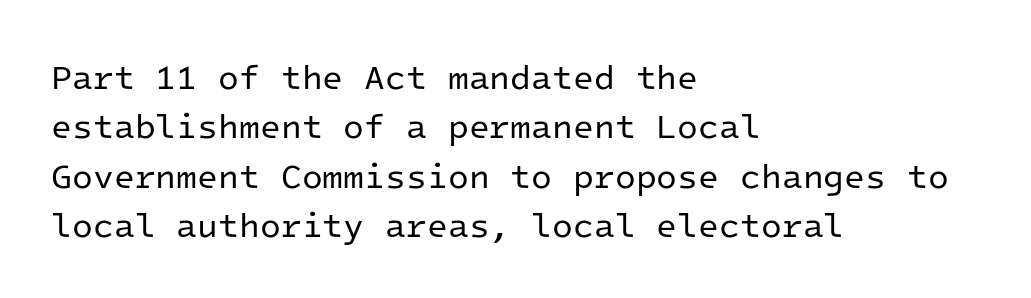
The image shows 34 px regular-weight sans-serif type, upright, monospaced; set left-aligned, normal line spacing (1.45x), normal letter spacing, not underlined; low stroke contrast and a medium x-height.
